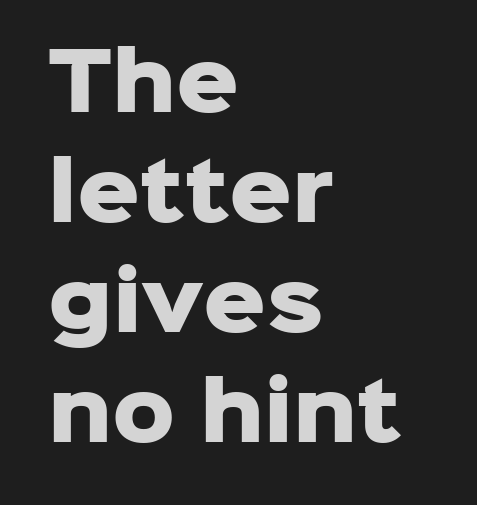
Q: Is the text bold? A: Yes.
Q: Is the text italic (slanted)? A: No, it is upright.
Q: Is the typeface a serif or a sans-serif typeface? A: Sans-serif.
Q: Is the text underlined? A: No.
Q: How is the paragraph aligned? A: Left-aligned.
Q: Is the spacing between letters normal or unusually wide? A: Normal.
Q: Is the spacing between lines tight, normal or loose? A: Normal.
Q: Width (condensed, normal, or wide)? A: Normal.
Q: Stroke contrast? A: Low.
Q: x-height? A: Medium.
Q: Monospaced? A: No.
